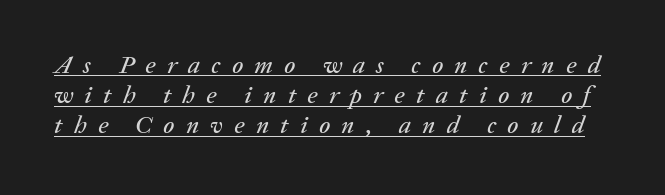
Q: Is the text italic (slanted)? A: Yes, it leans right by about 20 degrees.
Q: Is the text underlined? A: Yes.
Q: Is the spacing between letters normal or unusually wide? A: Unusually wide.
